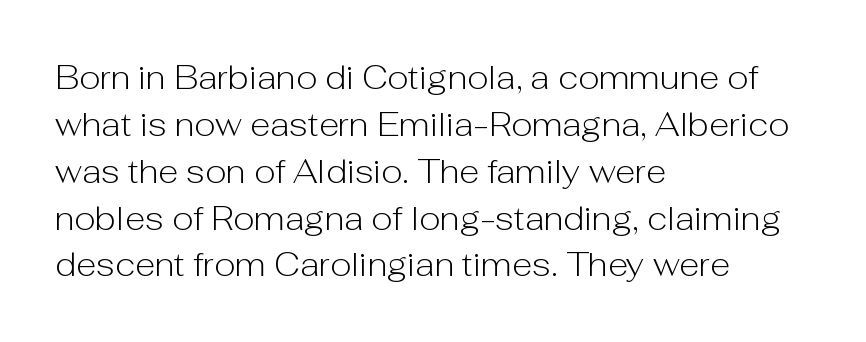
{"serif": "no", "italic": "no", "bold": "no", "weight": "light", "width": "normal", "stroke_contrast": "low", "x_height": "medium", "monospaced": "no", "underline": "no", "align": "left", "line_spacing": "normal", "line_spacing_ratio": 1.42, "letter_spacing": "normal", "letter_spacing_em": 0.0, "glyph_px": 33}
